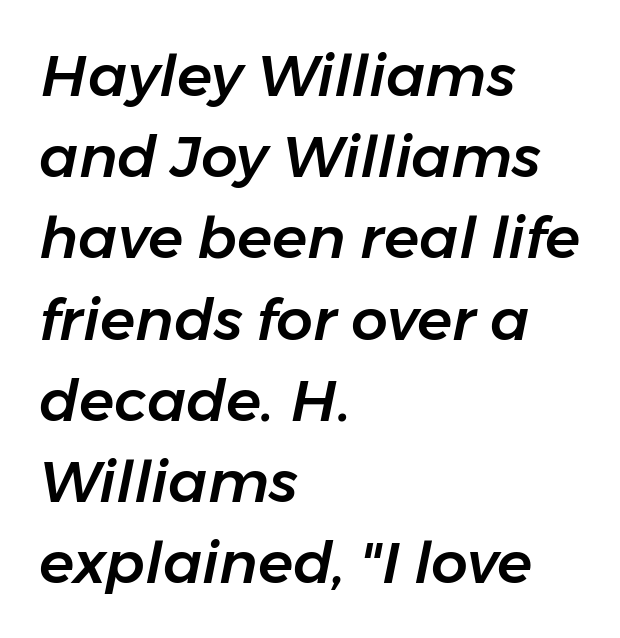
Q: Is the text italic (slanted)? A: Yes, it leans right by about 11 degrees.
Q: Is the text underlined? A: No.
Q: How is the paragraph aligned? A: Left-aligned.
Q: Is the spacing between letters normal or unusually wide? A: Normal.
Q: Is the spacing between lines tight, normal or loose? A: Normal.
Q: Width (condensed, normal, or wide)? A: Normal.
Q: Stroke contrast? A: Low.
Q: x-height? A: Medium.
Q: Monospaced? A: No.
